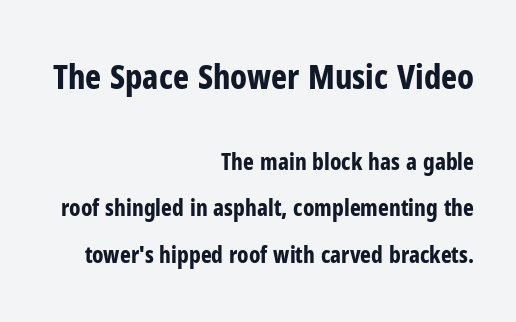
The image shows 34 px bold, condensed sans-serif type, upright; set right-aligned, loose line spacing (2.02x), normal letter spacing, not underlined; the first (top) block is 1.48x larger; low stroke contrast and a medium x-height.
